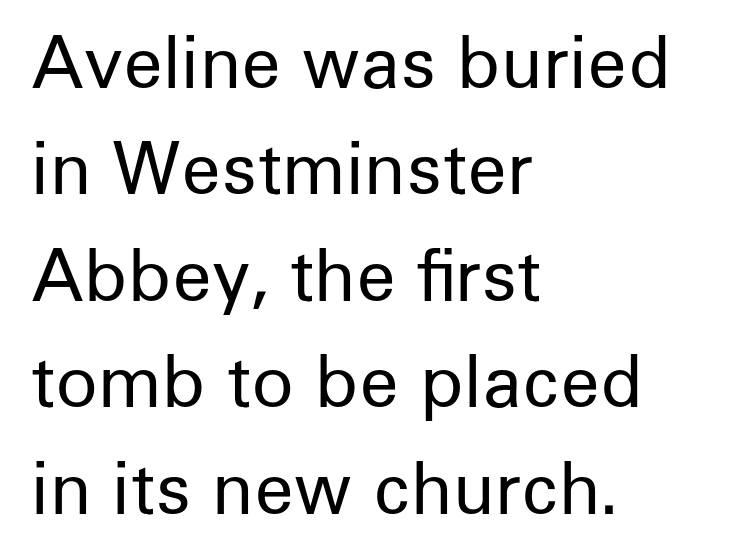
Notice how the passage keeps a crisp vertical edge on the left only. Rows of type keep a routine distance in the vertical direction. There is no visible air inserted between adjacent glyphs. This is not heavy type; no bold has been used. The words here are not underlined.
